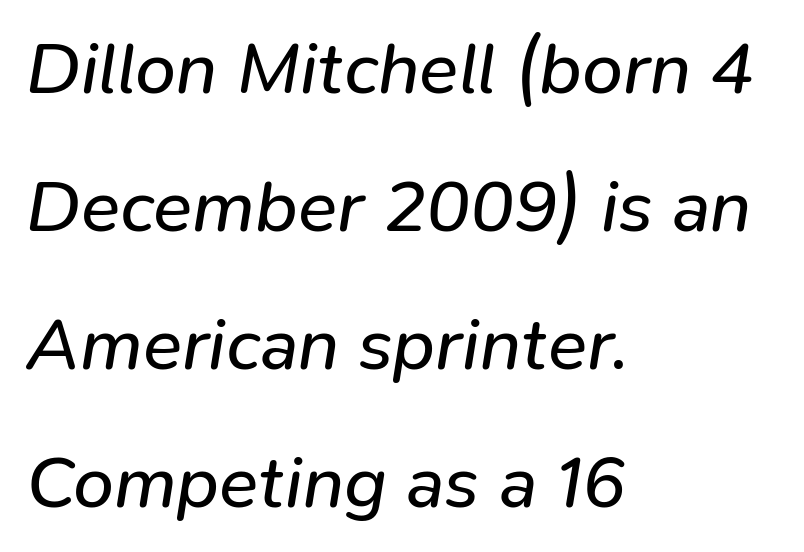
Q: Is the text bold? A: No.
Q: Is the text italic (slanted)? A: Yes, it leans right by about 9 degrees.
Q: Is the text underlined? A: No.
Q: How is the paragraph aligned? A: Left-aligned.
Q: Is the spacing between letters normal or unusually wide? A: Normal.
Q: Width (condensed, normal, or wide)? A: Normal.
Q: Stroke contrast? A: Low.
Q: x-height? A: Medium.
Q: Monospaced? A: No.
